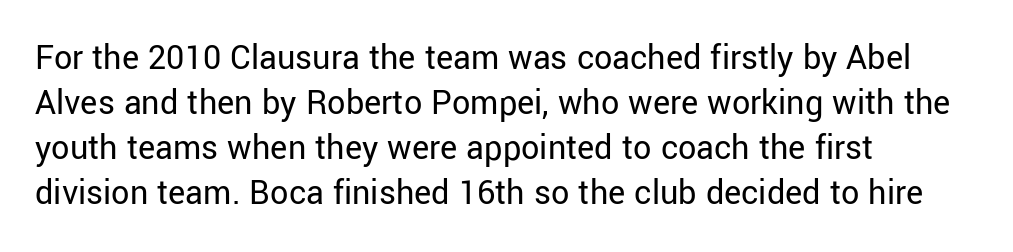
{"serif": "no", "italic": "no", "bold": "no", "weight": "regular", "width": "normal", "stroke_contrast": "low", "x_height": "medium", "monospaced": "no", "underline": "no", "align": "left", "line_spacing": "normal", "line_spacing_ratio": 1.25, "letter_spacing": "normal", "letter_spacing_em": 0.0, "glyph_px": 36}
